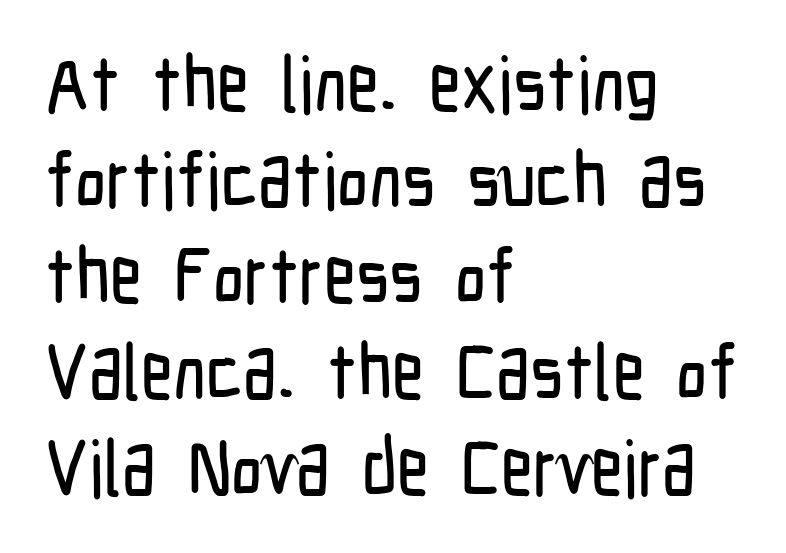
The font's upright variant was chosen for this text. The passage shown is typed in a proportional face where columns would drift. Caption: standard tracking, unaltered. Each letter's strokes conclude bluntly, with no projecting serifs.
